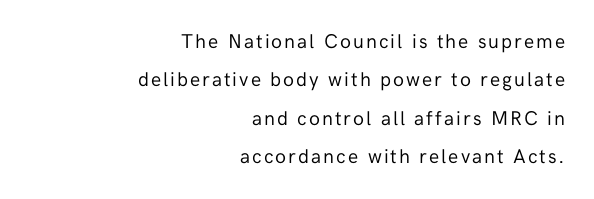
Stems and bowls with no extra thickness — not bold. Horizontally, the lines are justified to the trailing edge only. The lettering stays uniformly vertical, giving the passage a roman look. Leading is clearly above the norm, producing a sparse column.
